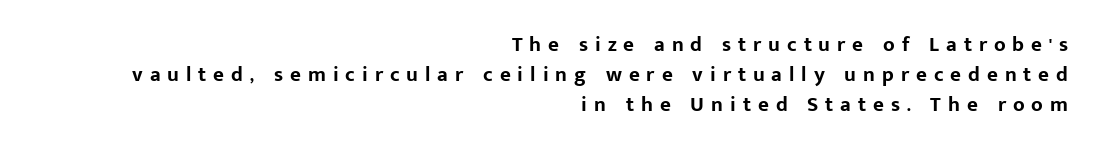
Descenders are the only things crossing below the line. Horizontal bands of white between lines are of average thickness. Summary of weight: heavy, a full bold. Short and long lines alike share a common ending point at right.
